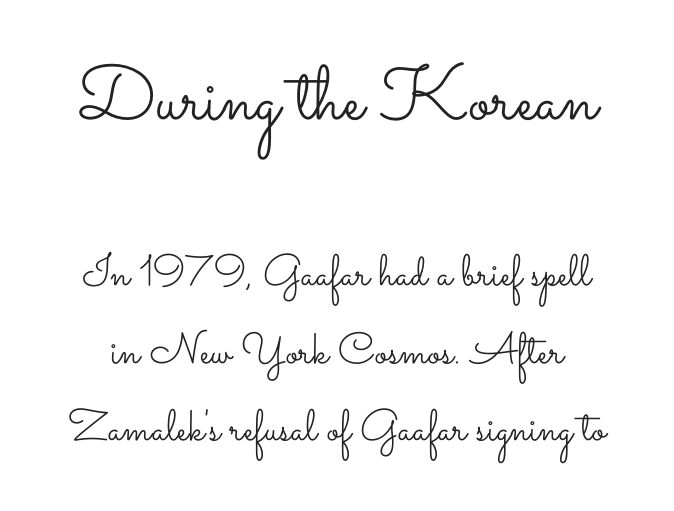
The image shows 77 px light, wide type; set line spacing 1.76x, normal letter spacing, not underlined; the first (top) block is 1.75x larger; low stroke contrast and a small x-height.
